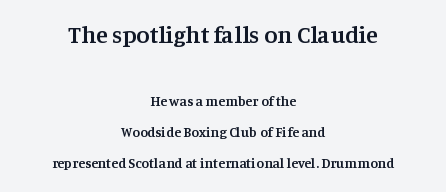
Lines of text with bare space underneath. Type size steps down from the first block to the second. Summary of weight: moderately heavy, a semibold. The lettering stays uniformly vertical, giving the passage a roman look.
